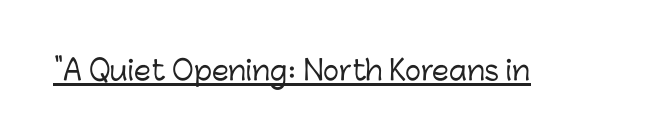
{"italic": "no", "underline": "yes", "letter_spacing": "normal", "letter_spacing_em": 0.0, "glyph_px": 27}
